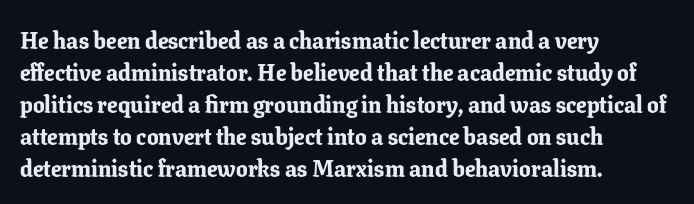
{"italic": "no", "bold": "yes", "underline": "no", "align": "left", "line_spacing": "normal", "line_spacing_ratio": 1.39, "letter_spacing": "normal", "letter_spacing_em": 0.0, "glyph_px": 23}
